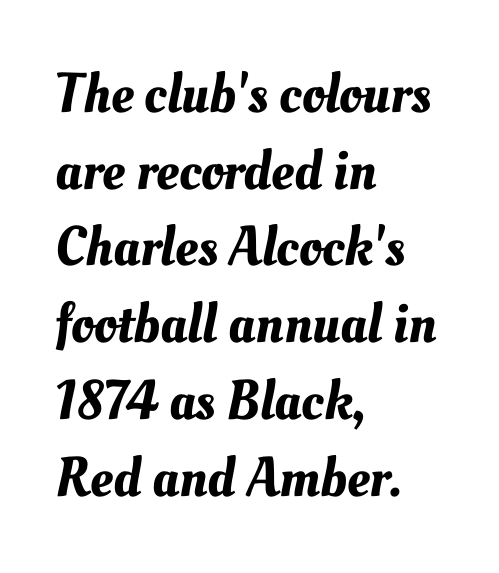
The letters sit at their default tracking, neither squeezed nor spread. In terms of leading, this rendering sits right in the middle. Underlining? Definitely not there. Looks like regular typesetting: each glyph gets only the width it needs.
